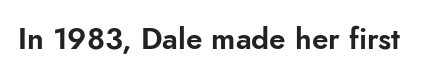
{"serif": "no", "italic": "no", "width": "normal", "stroke_contrast": "low", "x_height": "small", "monospaced": "no", "underline": "no", "letter_spacing": "normal", "letter_spacing_em": 0.0, "glyph_px": 30}
